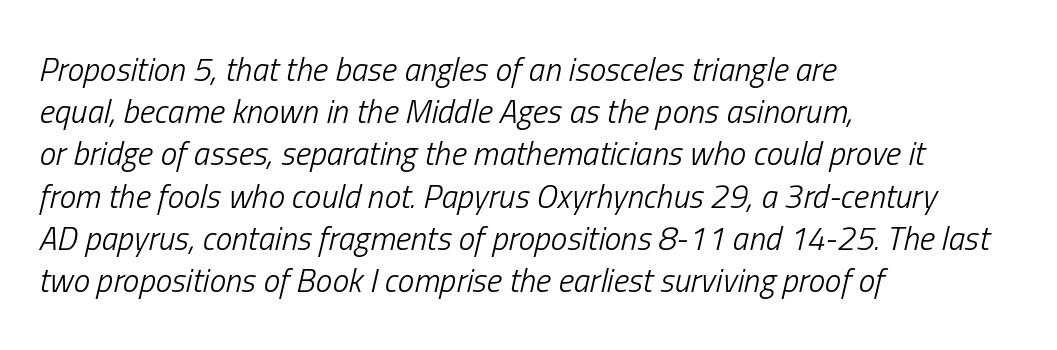
The letterforms sit at book weight or below. The rendering uses natural spacing where letterforms have individual widths. Observe the ordinary spacing: letters are neighbours, not strangers. Quick note: italic.
